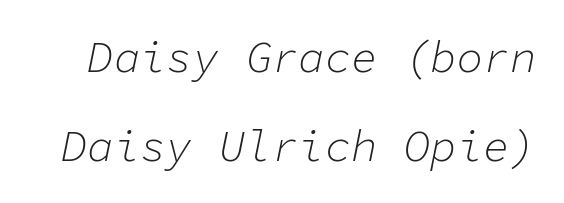
Italic: yes, the glyphs are oblique. Each letter, wide or thin by design, is forced into the same width here. If you measured baseline to baseline, you'd find a long distance. The strokes are not fattened; the text isn't bold. No extra tracking has been applied to these lines. Clear beneath every line of the passage.
